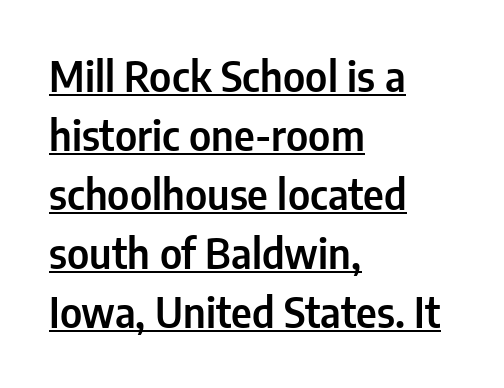
Decoration check: the copy is underlined. Nothing sits at the stroke ends, so this counts as sans-serif. Posture: vertical. Horizontal alignment here is leftward, the default for most running prose.
